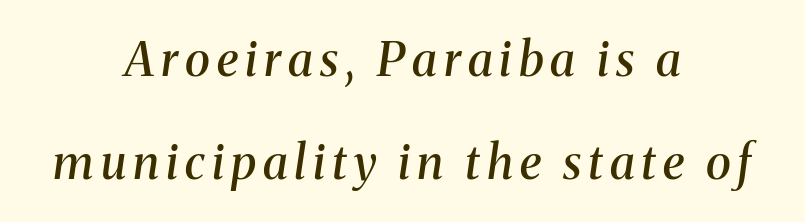
Q: Is the text bold? A: Semi-bold.
Q: Is the text italic (slanted)? A: Yes, it leans right by about 8 degrees.
Q: Is the typeface a serif or a sans-serif typeface? A: Serif.
Q: Is the text underlined? A: No.
Q: How is the paragraph aligned? A: Centered.
Q: Is the spacing between lines tight, normal or loose? A: Loose.
Q: Width (condensed, normal, or wide)? A: Normal.
Q: Stroke contrast? A: Medium.
Q: x-height? A: Medium.
Q: Monospaced? A: No.
